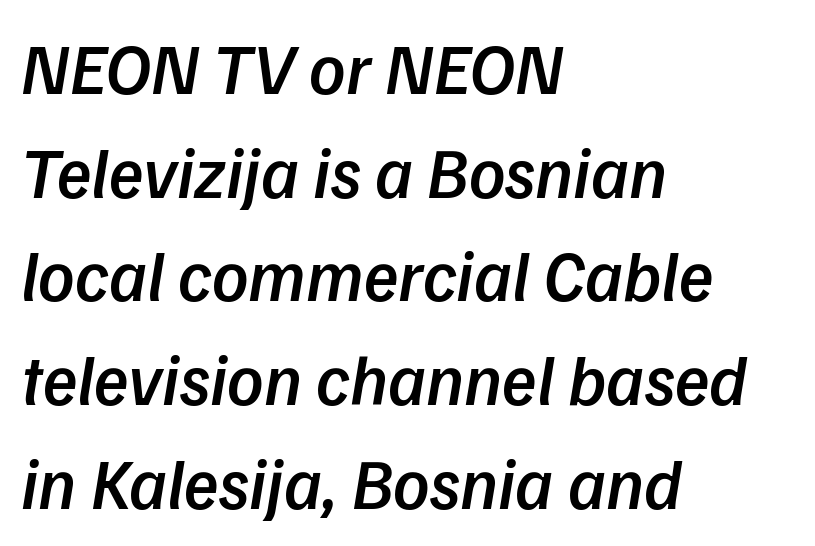
{"serif": "no", "bold": "semi", "weight": "semibold", "width": "normal", "stroke_contrast": "low", "x_height": "medium", "monospaced": "no", "underline": "no", "align": "left", "line_spacing": "normal", "line_spacing_ratio": 1.46, "letter_spacing": "normal", "letter_spacing_em": 0.0, "glyph_px": 71}
